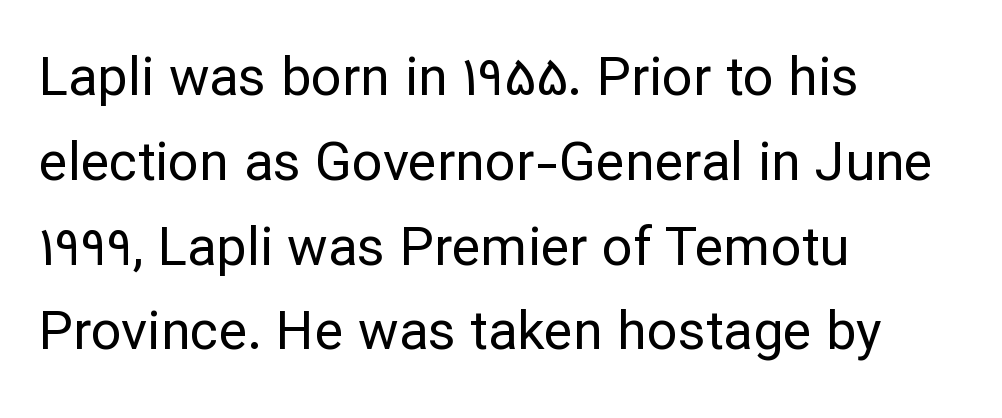
The characters are drawn with everyday or finer stroke widths. The glyphs in this specimen are sans serif. This sample uses an upright cut, with every glyph sitting square on the baseline. Character widths vary here, with narrow letters taking less room than wide ones.
